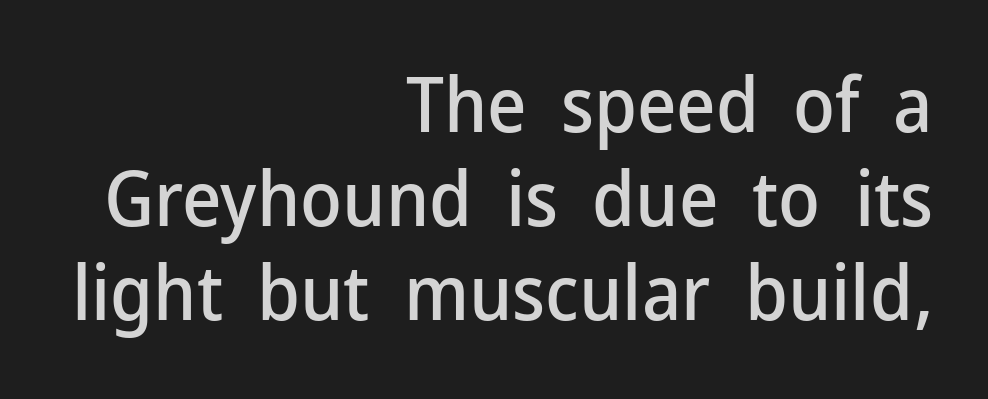
The image shows 76 px sans-serif type, upright; set right-aligned, line spacing 1.24x, normal letter spacing, not underlined; low stroke contrast and a medium x-height.
